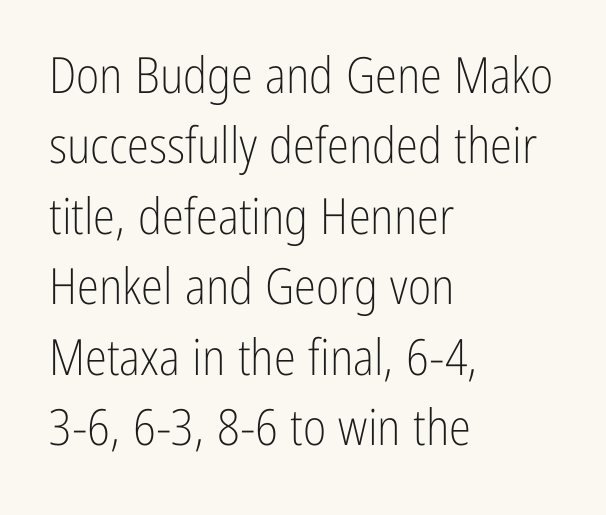
Q: Is the text bold? A: No.
Q: Is the text italic (slanted)? A: No, it is upright.
Q: Is the typeface a serif or a sans-serif typeface? A: Sans-serif.
Q: Is the text underlined? A: No.
Q: How is the paragraph aligned? A: Left-aligned.
Q: Is the spacing between letters normal or unusually wide? A: Normal.
Q: Is the spacing between lines tight, normal or loose? A: Normal.
Q: Width (condensed, normal, or wide)? A: Condensed.
Q: Stroke contrast? A: Low.
Q: x-height? A: Medium.
Q: Monospaced? A: No.
